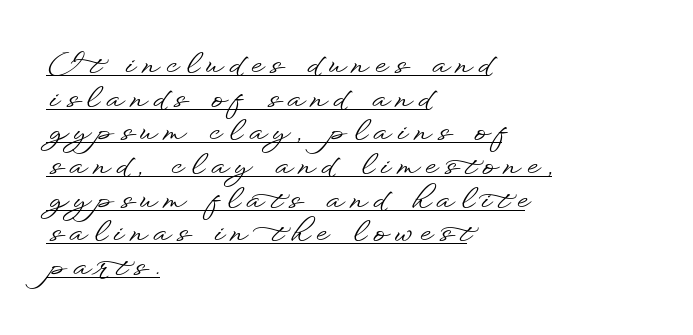
{"serif": "no", "width": "wide", "stroke_contrast": "low", "x_height": "small", "monospaced": "no", "underline": "yes", "align": "left", "line_spacing_ratio": 1.16, "letter_spacing": "wide", "letter_spacing_em": 0.26, "glyph_px": 29}
